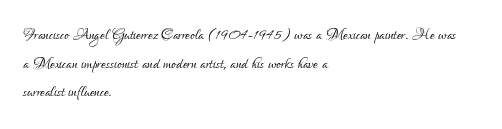
Line beginnings align vertically; line endings do not. Whoever set this chose a conventional vertical rhythm. Stroke mass is kept to a normal reading level or below. Nobody touched the tracking dial on this one.
